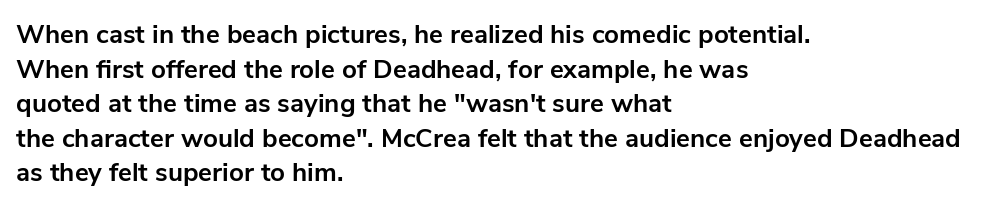
The image shows 26 px bold type, upright; set left-aligned, normal line spacing (1.33x), normal letter spacing, not underlined.
